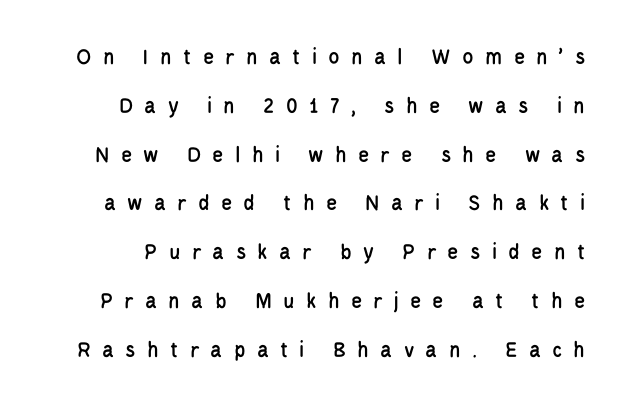
Regarding leading, the lines here are spaced well apart. Notice how the stems are strictly vertical — no italics here. Nobody drew a line under any word here. Does extra space separate the letters? Yes, quite a lot of it.
